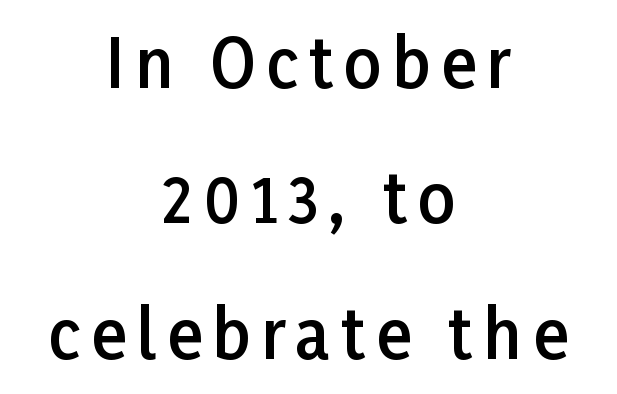
Is there any slant? The stems are plumb. You could fit nearly another row in the gap between these rows. Rule under the text: the space is simply empty. Each letter keeps its own natural width here, so spacing adapts to shape.
